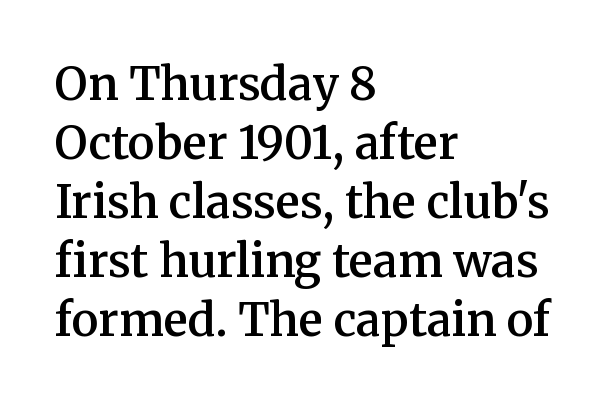
Q: Is the text bold? A: Semi-bold.
Q: Is the text italic (slanted)? A: No, it is upright.
Q: Is the typeface a serif or a sans-serif typeface? A: Serif.
Q: Is the text underlined? A: No.
Q: How is the paragraph aligned? A: Left-aligned.
Q: Is the spacing between letters normal or unusually wide? A: Normal.
Q: Is the spacing between lines tight, normal or loose? A: Normal.
Q: Width (condensed, normal, or wide)? A: Normal.
Q: Stroke contrast? A: Medium.
Q: x-height? A: Medium.
Q: Monospaced? A: No.
